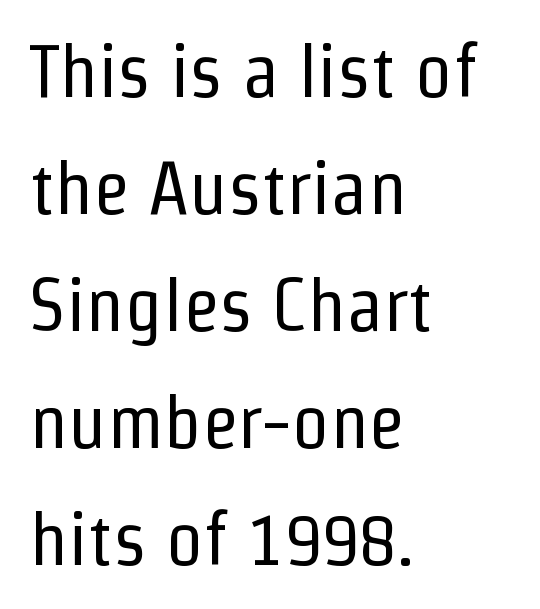
Q: Is the text bold? A: No.
Q: Is the text italic (slanted)? A: No, it is upright.
Q: Is the typeface a serif or a sans-serif typeface? A: Sans-serif.
Q: Is the text underlined? A: No.
Q: How is the paragraph aligned? A: Left-aligned.
Q: Is the spacing between letters normal or unusually wide? A: Normal.
Q: Is the spacing between lines tight, normal or loose? A: Normal.
Q: Width (condensed, normal, or wide)? A: Condensed.
Q: Stroke contrast? A: Low.
Q: x-height? A: Medium.
Q: Monospaced? A: No.
